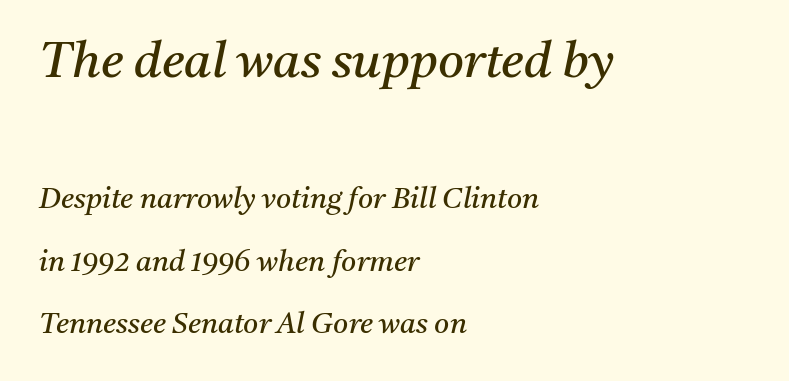
Q: Is the text bold? A: No.
Q: Is the text italic (slanted)? A: Yes, it leans right by about 11 degrees.
Q: Is the typeface a serif or a sans-serif typeface? A: Serif.
Q: Is the text underlined? A: No.
Q: How is the paragraph aligned? A: Left-aligned.
Q: Is the spacing between letters normal or unusually wide? A: Normal.
Q: Is the spacing between lines tight, normal or loose? A: Loose.
Q: Which block of text is set in a larger size, the first (top) or the second (bottom)? A: The first (top) one.
Q: Width (condensed, normal, or wide)? A: Normal.
Q: Stroke contrast? A: Medium.
Q: x-height? A: Medium.
Q: Monospaced? A: No.
